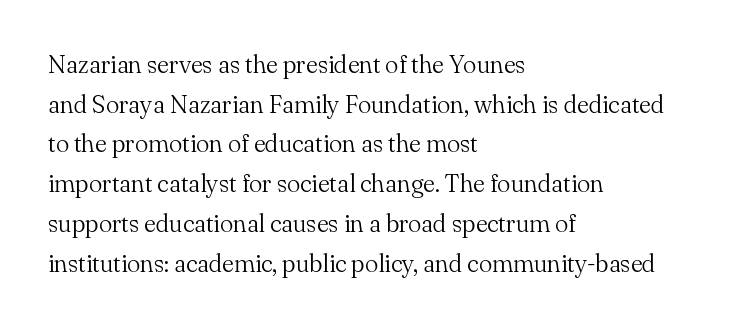
The image shows 25 px text type, upright; set left-aligned, normal line spacing (1.59x), normal letter spacing, not underlined.
